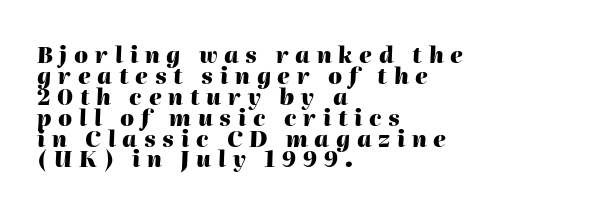
These lines huddle together more closely than default settings would place them. Style check: oblique. No word sits above an underline. One-word summary of the alignment: left.
